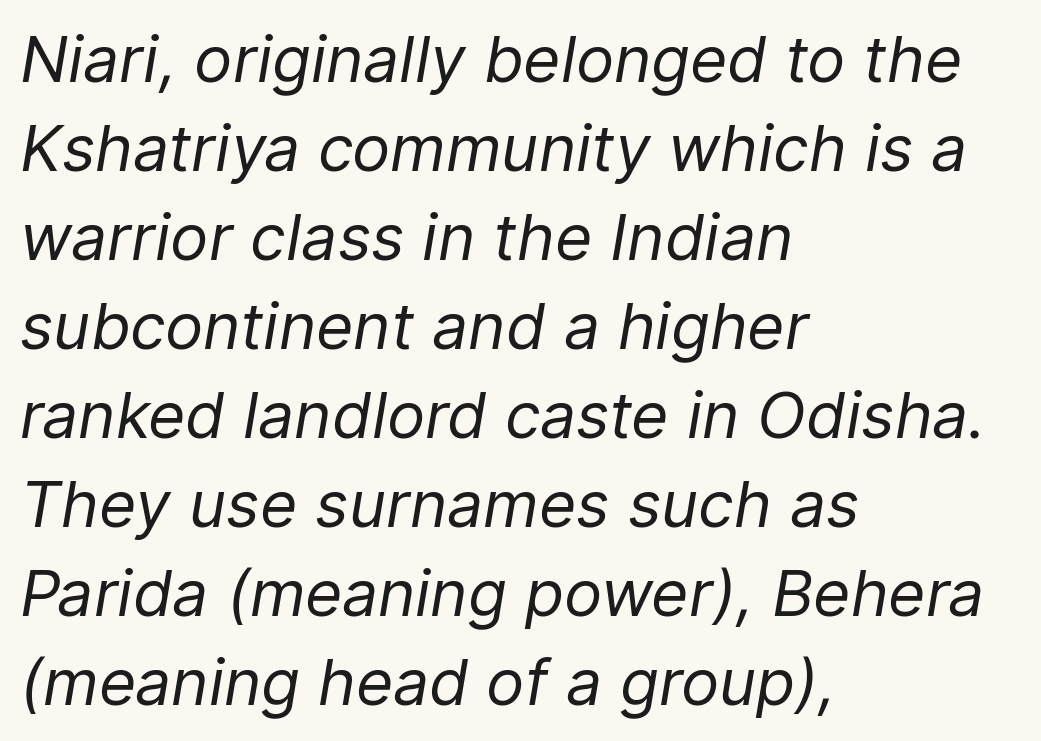
{"italic": "yes", "lean": "right", "slant_degrees": 9, "bold": "no", "weight": "regular", "width": "normal", "stroke_contrast": "low", "x_height": "medium", "monospaced": "no", "underline": "no", "align": "left", "line_spacing": "normal", "line_spacing_ratio": 1.39, "letter_spacing": "normal", "letter_spacing_em": 0.0, "glyph_px": 64}
